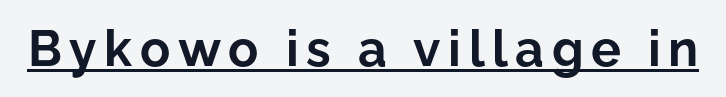
Like a heading marked for emphasis, these lines bear an underscore. Every stem runs plumb, perpendicular to the baseline. To sum up the face: it is a sans, with no serifs. This sample has the flowing, uneven cadence of proportional lettering. The sample has been set heavy, in full bold.
